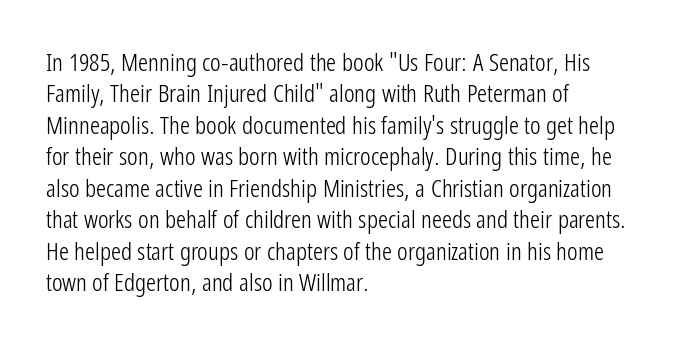
{"italic": "no", "bold": "no", "underline": "no", "align": "left", "line_spacing": "normal", "line_spacing_ratio": 1.26, "letter_spacing": "normal", "letter_spacing_em": 0.0, "glyph_px": 25}
